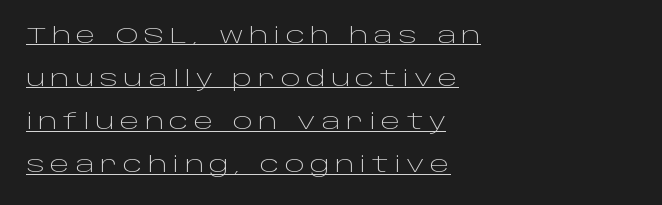
You could fit nearly another row in the gap between these rows. These lines have a slow, spaced-out rhythm from letter to letter. The cut favours lightness, reaching ordinary text weight at its darkest. It's the straight-up-and-down kind of type. Underline: present.
